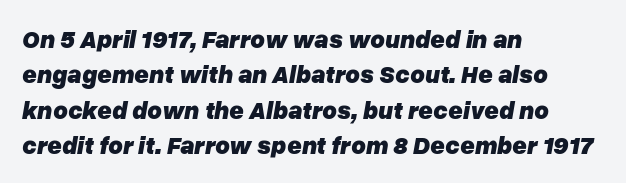
Q: Is the text bold? A: Yes.
Q: Is the text italic (slanted)? A: Yes, it leans right by about 10 degrees.
Q: Is the text underlined? A: No.
Q: How is the paragraph aligned? A: Left-aligned.
Q: Is the spacing between letters normal or unusually wide? A: Normal.
Q: Is the spacing between lines tight, normal or loose? A: Normal.
